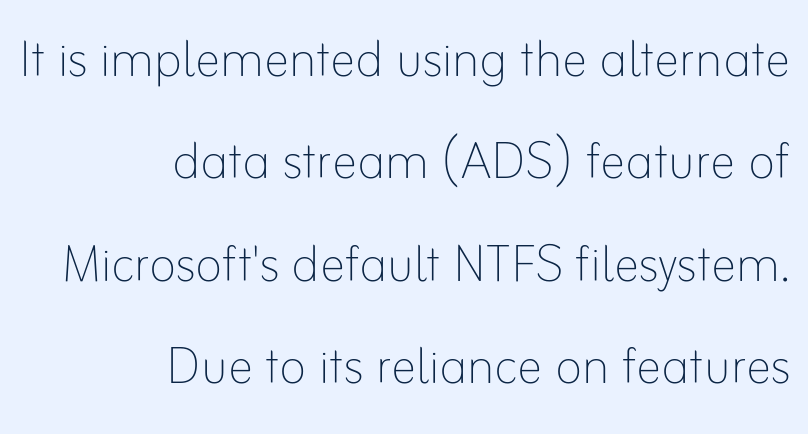
{"italic": "no", "bold": "no", "weight": "thin", "width": "normal", "stroke_contrast": "low", "x_height": "small", "monospaced": "no", "underline": "no", "align": "right", "line_spacing": "normal", "line_spacing_ratio": 1.6, "letter_spacing": "normal", "letter_spacing_em": 0.0, "glyph_px": 64}
